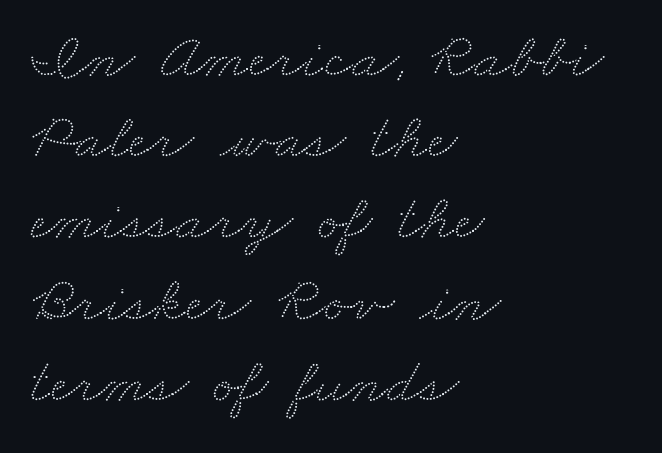
Horizontal bands of white between lines are of average thickness. The paragraph shown leans on its left margin. Anything drawn beneath the words? Only blank space. Standard letterfit; no display-style spreading of the glyphs. The face used here is proportionally spaced, like ordinary book or web type.
